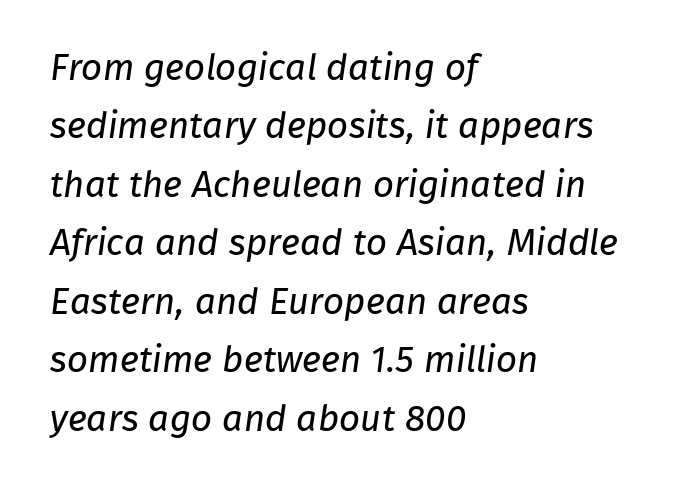
Inter-character spacing is left at the font's built-in metrics. Think of a printed novel: that variable character pitch is what you see here. A student would call this left alignment; a typographer would say flush left, rag right. The specimen omits any rule beneath the text block's lines. This block has exactly the height ordinary leading produces. Grotesque or geometric, the face here clearly has no serifs.
